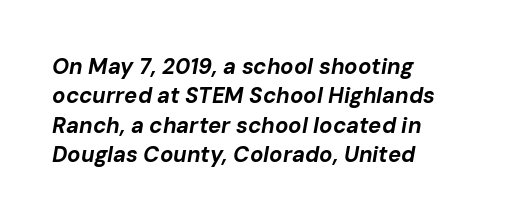
Strong, thick strokes mark this as bold type. Caption: multi-line text, flush left, ragged right. The block of text has a typical density, with ordinary space between rows. Is the letter spacing exaggerated? No — it looks like the ordinary default. These lines were composed using italics.
